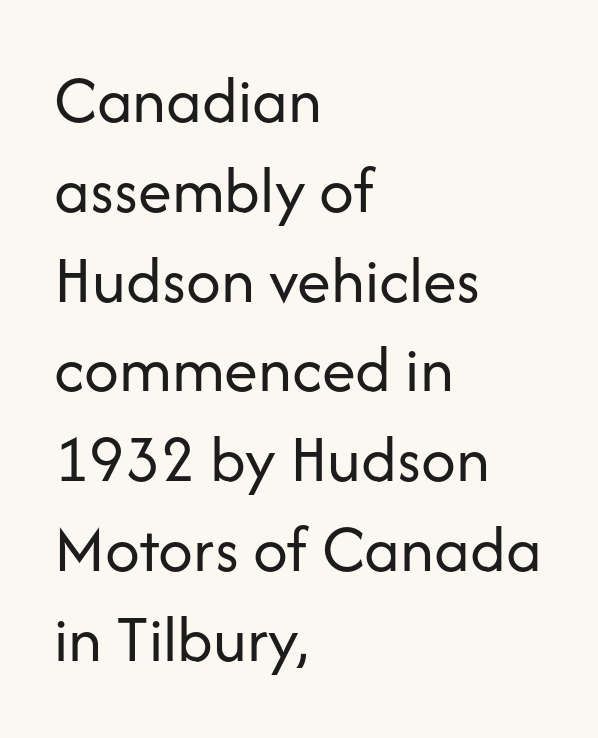
{"serif": "no", "italic": "no", "bold": "no", "weight": "regular", "width": "normal", "stroke_contrast": "low", "x_height": "medium", "monospaced": "no", "underline": "no", "align": "left", "line_spacing": "normal", "line_spacing_ratio": 1.32, "letter_spacing": "normal", "letter_spacing_em": 0.0, "glyph_px": 68}
